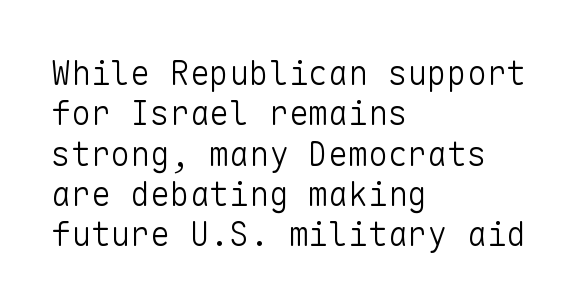
Q: Is the text bold? A: No.
Q: Is the text italic (slanted)? A: No, it is upright.
Q: Is the typeface a serif or a sans-serif typeface? A: Sans-serif.
Q: Is the text underlined? A: No.
Q: How is the paragraph aligned? A: Left-aligned.
Q: Is the spacing between letters normal or unusually wide? A: Normal.
Q: Width (condensed, normal, or wide)? A: Normal.
Q: Stroke contrast? A: Low.
Q: x-height? A: Medium.
Q: Monospaced? A: Yes.
